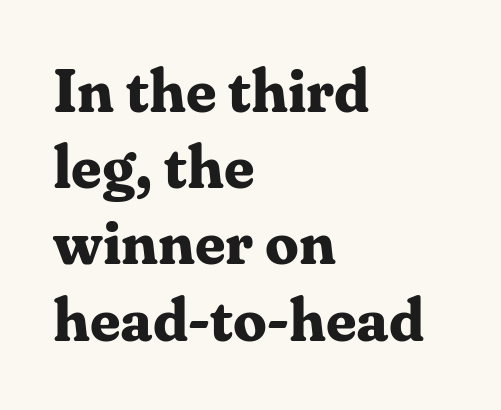
{"serif": "yes", "italic": "no", "bold": "yes", "weight": "bold", "width": "normal", "stroke_contrast": "medium", "x_height": "medium", "monospaced": "no", "underline": "no", "align": "left", "line_spacing": "normal", "line_spacing_ratio": 1.27, "letter_spacing": "normal", "letter_spacing_em": 0.0, "glyph_px": 60}
